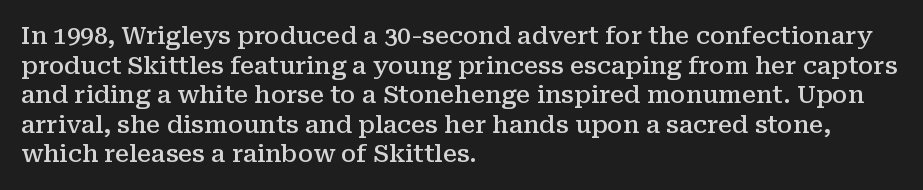
A bare baseline throughout the passage. Compared with a centered layout, this one pins lines to the left instead. This is moderately heavy type, rendered in semibold. The letters sit at their default tracking, neither squeezed nor spread. This sample uses an upright cut, with every glyph sitting square on the baseline.
